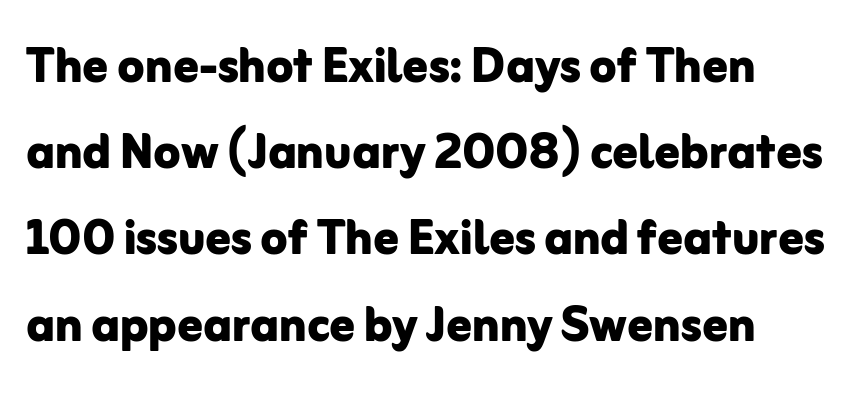
{"serif": "no", "italic": "no", "bold": "yes", "weight": "bold", "width": "normal", "stroke_contrast": "low", "x_height": "medium", "monospaced": "no", "underline": "no", "align": "left", "line_spacing": "normal", "line_spacing_ratio": 1.39, "letter_spacing": "normal", "letter_spacing_em": 0.0, "glyph_px": 62}
